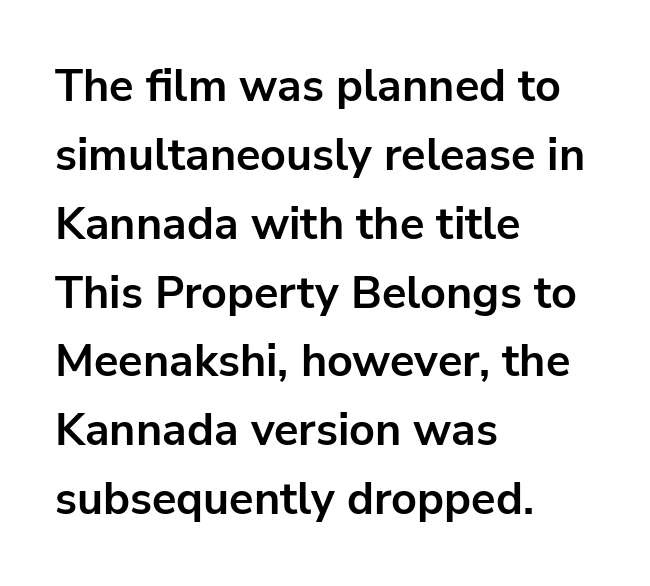
{"serif": "no", "italic": "no", "bold": "yes", "weight": "bold", "width": "normal", "stroke_contrast": "low", "x_height": "medium", "monospaced": "no", "underline": "no", "align": "left", "line_spacing": "normal", "line_spacing_ratio": 1.53, "letter_spacing": "normal", "letter_spacing_em": 0.0, "glyph_px": 45}
